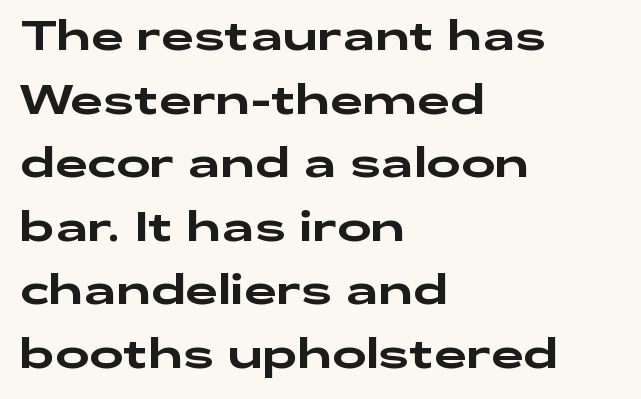
Q: Is the text italic (slanted)? A: No, it is upright.
Q: Is the typeface a serif or a sans-serif typeface? A: Sans-serif.
Q: Is the text underlined? A: No.
Q: How is the paragraph aligned? A: Left-aligned.
Q: Is the spacing between letters normal or unusually wide? A: Normal.
Q: Is the spacing between lines tight, normal or loose? A: Normal.
Q: Width (condensed, normal, or wide)? A: Wide.
Q: Stroke contrast? A: Low.
Q: x-height? A: Medium.
Q: Monospaced? A: No.
